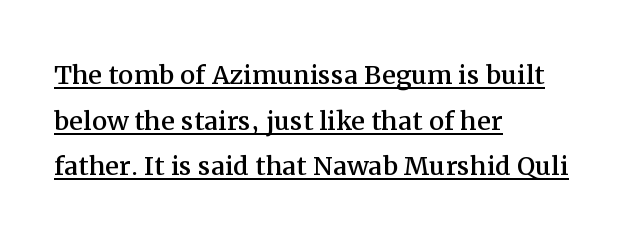
The image shows 34 px serif type, upright; set left-aligned, normal line spacing (1.34x), normal letter spacing, underlined; medium stroke contrast and a medium x-height.
